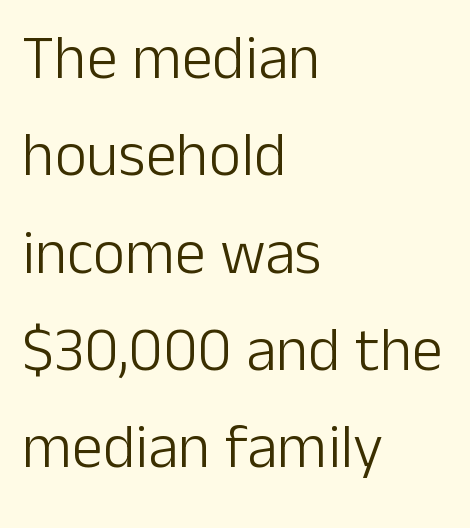
Q: Is the text bold? A: No.
Q: Is the text italic (slanted)? A: No, it is upright.
Q: Is the typeface a serif or a sans-serif typeface? A: Sans-serif.
Q: Is the text underlined? A: No.
Q: How is the paragraph aligned? A: Left-aligned.
Q: Is the spacing between letters normal or unusually wide? A: Normal.
Q: Is the spacing between lines tight, normal or loose? A: Normal.
Q: Width (condensed, normal, or wide)? A: Normal.
Q: Stroke contrast? A: Low.
Q: x-height? A: Medium.
Q: Monospaced? A: No.
